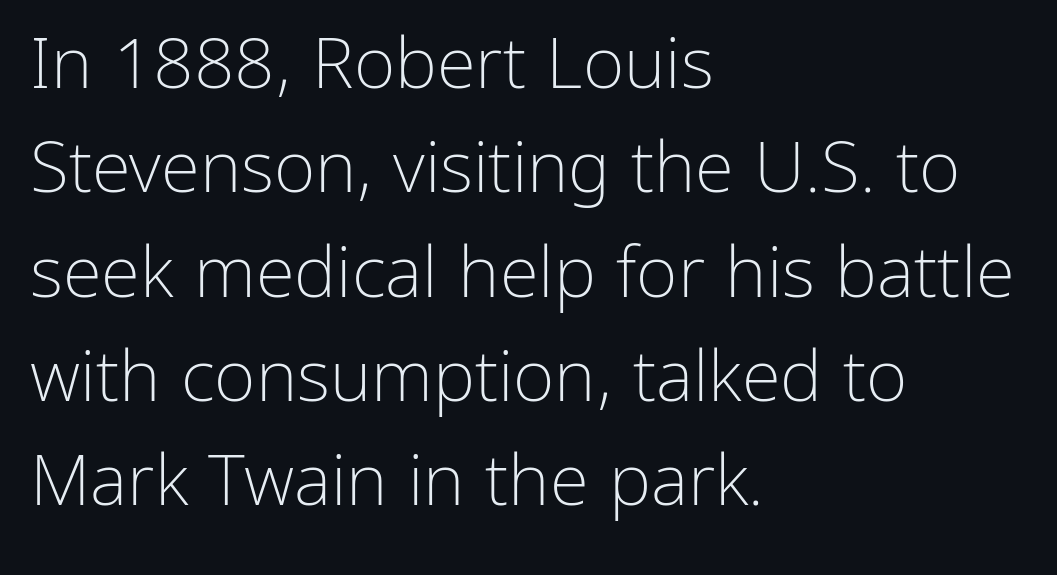
Q: Is the text bold? A: No.
Q: Is the text italic (slanted)? A: No, it is upright.
Q: Is the typeface a serif or a sans-serif typeface? A: Sans-serif.
Q: Is the text underlined? A: No.
Q: How is the paragraph aligned? A: Left-aligned.
Q: Is the spacing between letters normal or unusually wide? A: Normal.
Q: Is the spacing between lines tight, normal or loose? A: Normal.
Q: Width (condensed, normal, or wide)? A: Normal.
Q: Stroke contrast? A: Low.
Q: x-height? A: Medium.
Q: Monospaced? A: No.
